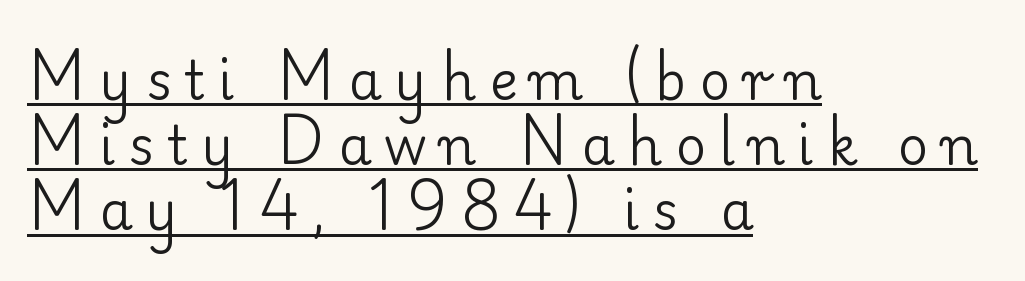
Q: Is the text bold? A: No.
Q: Is the text italic (slanted)? A: No, it is upright.
Q: Is the typeface a serif or a sans-serif typeface? A: Serif.
Q: Is the text underlined? A: Yes.
Q: How is the paragraph aligned? A: Left-aligned.
Q: Is the spacing between letters normal or unusually wide? A: Unusually wide.
Q: Width (condensed, normal, or wide)? A: Normal.
Q: Stroke contrast? A: Low.
Q: x-height? A: Small.
Q: Monospaced? A: No.
